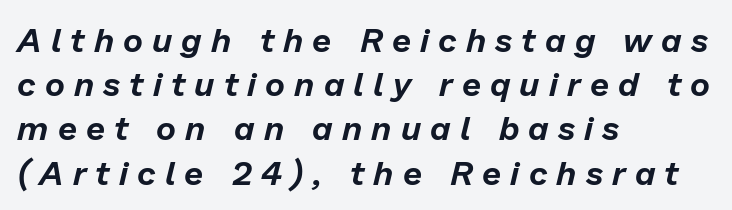
Q: Is the text italic (slanted)? A: Yes, it leans right by about 13 degrees.
Q: Is the text underlined? A: No.
Q: How is the paragraph aligned? A: Left-aligned.
Q: Is the spacing between letters normal or unusually wide? A: Unusually wide.
Q: Is the spacing between lines tight, normal or loose? A: Normal.
Q: Width (condensed, normal, or wide)? A: Normal.
Q: Stroke contrast? A: Low.
Q: x-height? A: Medium.
Q: Monospaced? A: No.
